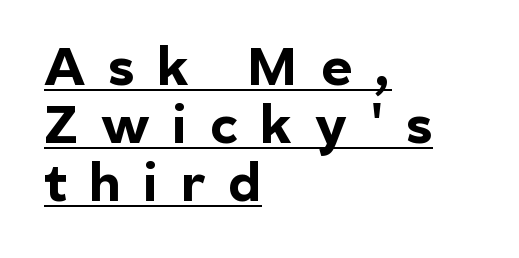
{"serif": "no", "italic": "no", "bold": "yes", "weight": "bold", "width": "normal", "x_height": "medium", "monospaced": "no", "underline": "yes", "align": "left", "line_spacing": "tight", "line_spacing_ratio": 1.09, "letter_spacing": "wide", "letter_spacing_em": 0.43, "glyph_px": 53}
